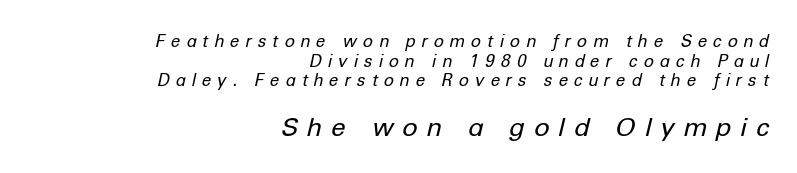
{"italic": "yes", "lean": "right", "slant_degrees": 12, "bold": "no", "underline": "no", "align": "right", "line_spacing": "tight", "line_spacing_ratio": 1.15, "letter_spacing": "wide", "letter_spacing_em": 0.37, "larger_block": "second", "size_ratio": 1.53, "glyph_px": 26}
